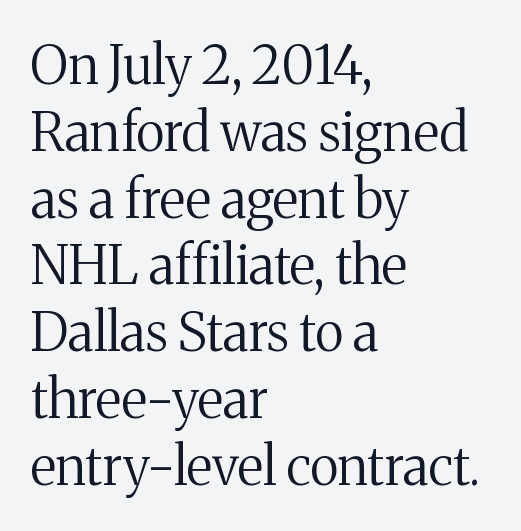
Q: Is the text bold? A: No.
Q: Is the text italic (slanted)? A: No, it is upright.
Q: Is the typeface a serif or a sans-serif typeface? A: Serif.
Q: Is the text underlined? A: No.
Q: How is the paragraph aligned? A: Left-aligned.
Q: Is the spacing between letters normal or unusually wide? A: Normal.
Q: Is the spacing between lines tight, normal or loose? A: Normal.
Q: Width (condensed, normal, or wide)? A: Normal.
Q: Stroke contrast? A: Medium.
Q: x-height? A: Medium.
Q: Monospaced? A: No.
